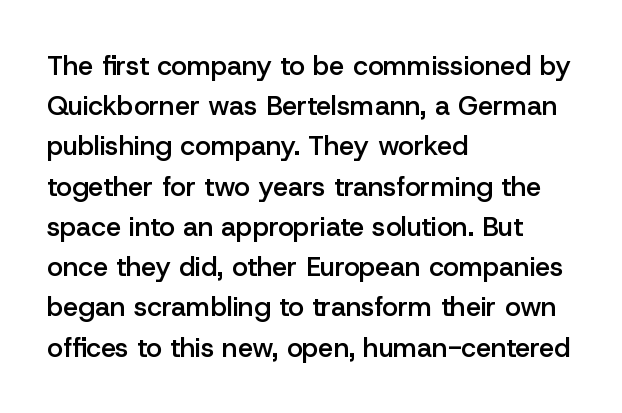
Q: Is the text bold? A: Semi-bold.
Q: Is the text italic (slanted)? A: No, it is upright.
Q: Is the text underlined? A: No.
Q: How is the paragraph aligned? A: Left-aligned.
Q: Is the spacing between letters normal or unusually wide? A: Normal.
Q: Is the spacing between lines tight, normal or loose? A: Normal.
